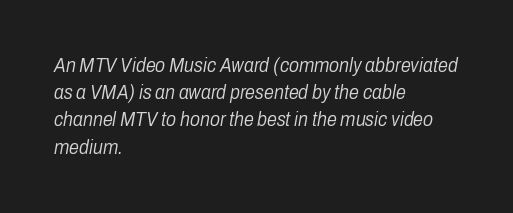
{"italic": "yes", "lean": "right", "slant_degrees": 10, "bold": "no", "underline": "no", "align": "left", "line_spacing": "normal", "line_spacing_ratio": 1.36, "letter_spacing": "normal", "letter_spacing_em": 0.0, "glyph_px": 20}
